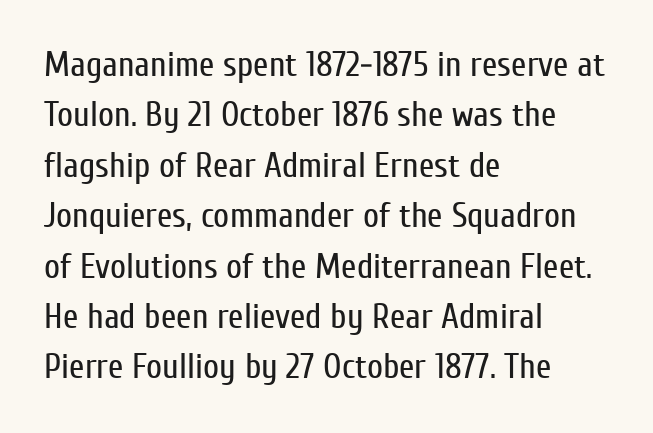
The image shows 35 px regular-weight, condensed sans-serif type, upright; set left-aligned, normal line spacing (1.44x), normal letter spacing, not underlined; low stroke contrast and a medium x-height.
